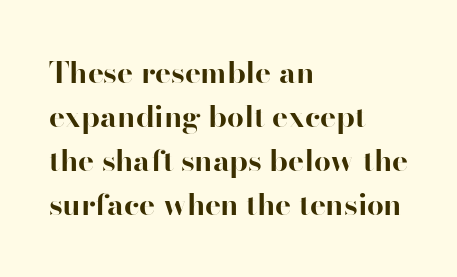
Q: Is the text bold? A: Yes.
Q: Is the text italic (slanted)? A: No, it is upright.
Q: Is the typeface a serif or a sans-serif typeface? A: Sans-serif.
Q: Is the text underlined? A: No.
Q: How is the paragraph aligned? A: Left-aligned.
Q: Is the spacing between letters normal or unusually wide? A: Normal.
Q: Is the spacing between lines tight, normal or loose? A: Normal.
Q: Width (condensed, normal, or wide)? A: Normal.
Q: Stroke contrast? A: High.
Q: x-height? A: Small.
Q: Monospaced? A: No.
